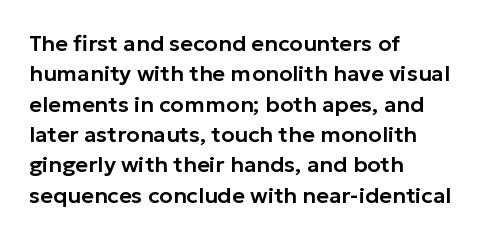
Descenders are the only things crossing below the line. The paragraph has a hard left edge and a soft right edge. Nothing unusual about the tracking: characters are spaced as the font intends. Vertically, the passage feels balanced, rows spaced as you'd expect. If you drew a line through each stem, it would be perfectly vertical.
